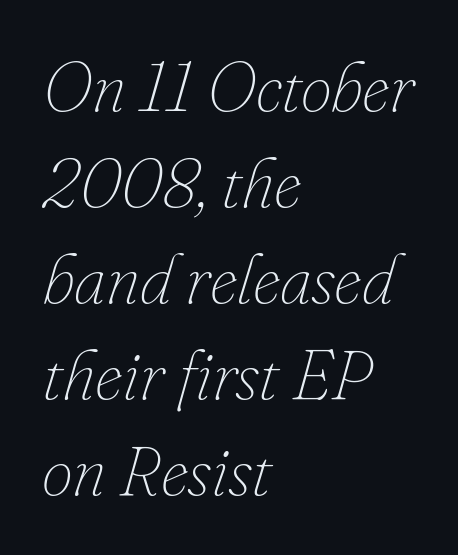
Q: Is the text bold? A: No.
Q: Is the text italic (slanted)? A: Yes, it leans right by about 16 degrees.
Q: Is the text underlined? A: No.
Q: How is the paragraph aligned? A: Left-aligned.
Q: Is the spacing between letters normal or unusually wide? A: Normal.
Q: Is the spacing between lines tight, normal or loose? A: Normal.
Q: Width (condensed, normal, or wide)? A: Normal.
Q: Stroke contrast? A: Low.
Q: x-height? A: Small.
Q: Monospaced? A: No.
